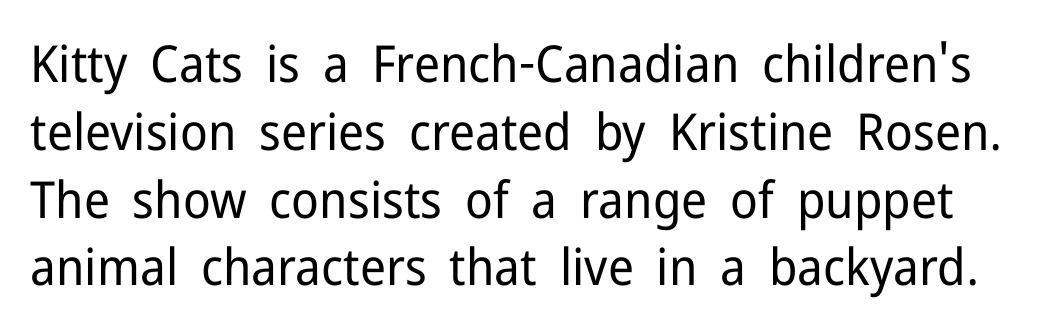
{"serif": "no", "italic": "no", "bold": "no", "weight": "regular", "width": "normal", "stroke_contrast": "low", "x_height": "medium", "monospaced": "no", "underline": "no", "line_spacing": "normal", "line_spacing_ratio": 1.33, "letter_spacing": "normal", "letter_spacing_em": 0.0, "glyph_px": 51}
